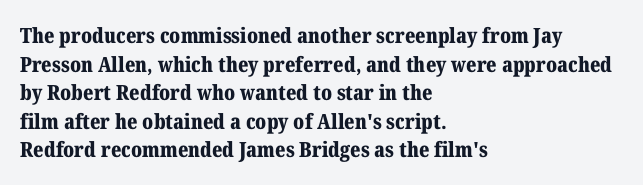
{"italic": "no", "bold": "yes", "underline": "no", "align": "left", "line_spacing": "normal", "line_spacing_ratio": 1.36, "letter_spacing": "normal", "letter_spacing_em": 0.0, "glyph_px": 21}
